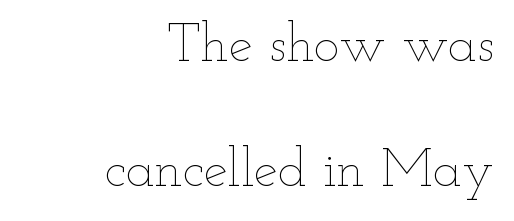
{"italic": "no", "bold": "no", "weight": "thin", "width": "wide", "stroke_contrast": "low", "x_height": "small", "monospaced": "no", "underline": "no", "align": "right", "line_spacing": "loose", "line_spacing_ratio": 2.32, "letter_spacing": "normal", "letter_spacing_em": 0.0, "glyph_px": 54}
